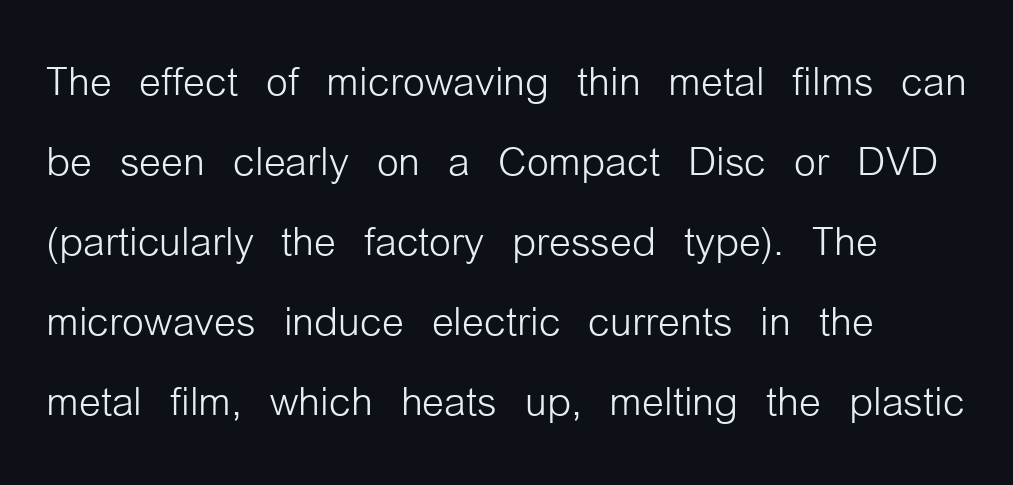
Q: Is the text bold? A: No.
Q: Is the text italic (slanted)? A: No, it is upright.
Q: Is the typeface a serif or a sans-serif typeface? A: Sans-serif.
Q: Is the text underlined? A: No.
Q: How is the paragraph aligned? A: Left-aligned.
Q: Is the spacing between letters normal or unusually wide? A: Normal.
Q: Is the spacing between lines tight, normal or loose? A: Normal.
Q: Width (condensed, normal, or wide)? A: Condensed.
Q: Stroke contrast? A: Low.
Q: x-height? A: Medium.
Q: Monospaced? A: No.
